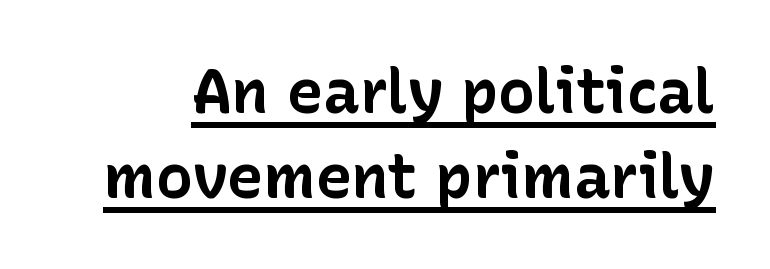
{"serif": "no", "italic": "no", "bold": "yes", "weight": "bold", "width": "normal", "stroke_contrast": "low", "x_height": "medium", "monospaced": "no", "underline": "yes", "line_spacing": "normal", "line_spacing_ratio": 1.39, "letter_spacing": "normal", "letter_spacing_em": 0.0, "glyph_px": 61}
